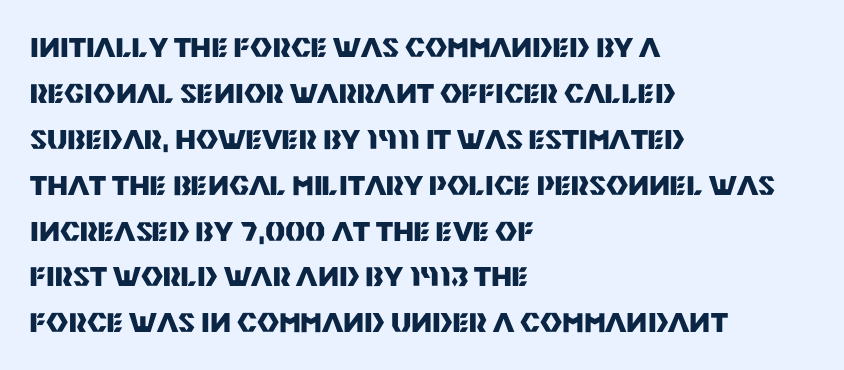
Q: Is the text bold? A: Yes.
Q: Is the text italic (slanted)? A: No, it is upright.
Q: Is the text underlined? A: No.
Q: How is the paragraph aligned? A: Left-aligned.
Q: Is the spacing between letters normal or unusually wide? A: Normal.
Q: Is the spacing between lines tight, normal or loose? A: Normal.
